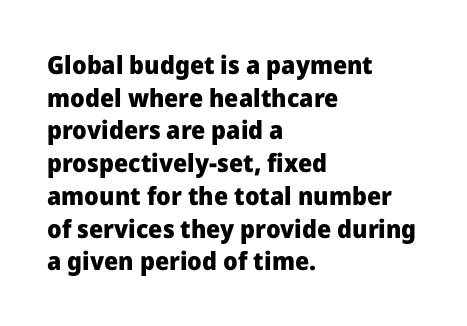
{"italic": "no", "bold": "yes", "underline": "no", "align": "left", "line_spacing": "normal", "line_spacing_ratio": 1.31, "letter_spacing": "normal", "letter_spacing_em": 0.0, "glyph_px": 25}
